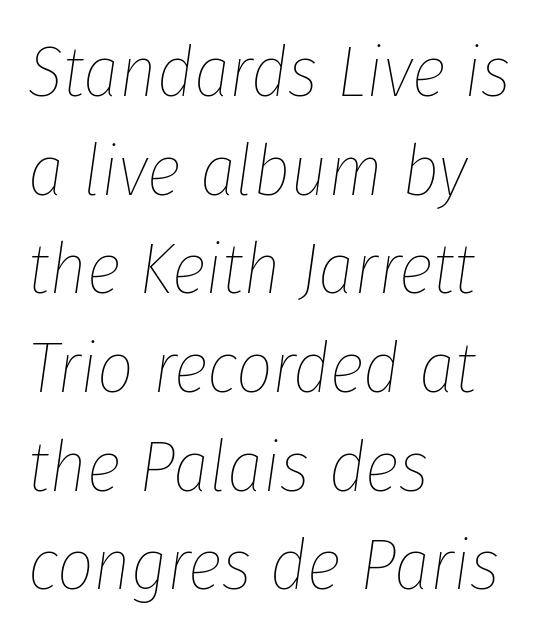
Q: Is the text bold? A: No.
Q: Is the text italic (slanted)? A: Yes, it leans right by about 8 degrees.
Q: Is the text underlined? A: No.
Q: How is the paragraph aligned? A: Left-aligned.
Q: Is the spacing between letters normal or unusually wide? A: Normal.
Q: Is the spacing between lines tight, normal or loose? A: Normal.
Q: Width (condensed, normal, or wide)? A: Condensed.
Q: Stroke contrast? A: Low.
Q: x-height? A: Medium.
Q: Monospaced? A: No.
